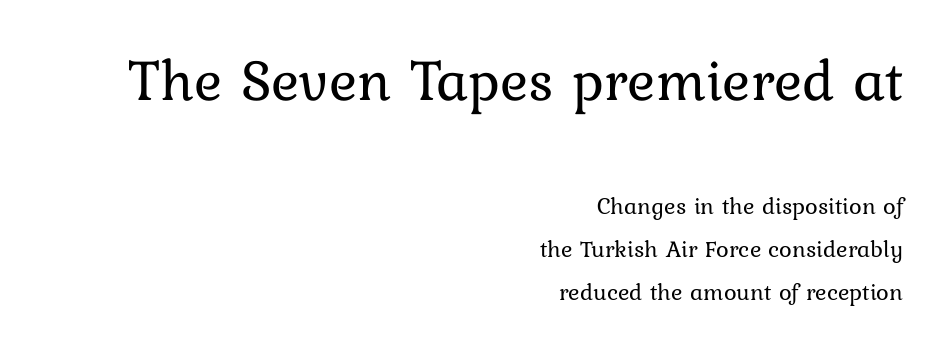
Q: Is the text bold? A: No.
Q: Is the text italic (slanted)? A: No, it is upright.
Q: Is the text underlined? A: No.
Q: How is the paragraph aligned? A: Right-aligned.
Q: Is the spacing between letters normal or unusually wide? A: Normal.
Q: Which block of text is set in a larger size, the first (top) or the second (bottom)? A: The first (top) one.
Q: Width (condensed, normal, or wide)? A: Normal.
Q: Stroke contrast? A: Low.
Q: x-height? A: Medium.
Q: Monospaced? A: No.
